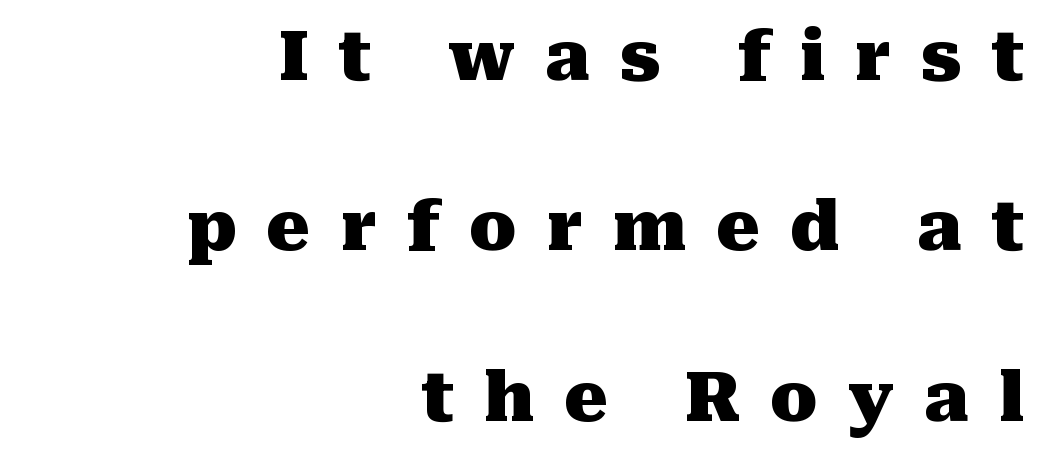
I'd describe the lettering as bold — thick and assertive. This sample uses a serif face. The ragged edge is on the left, which tells us the setting is flush right. The zone under the glyphs is completely vacant. Letter spacing: wide.
